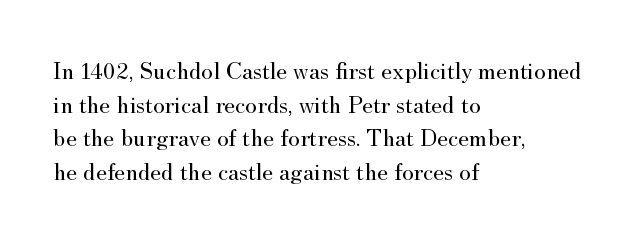
{"italic": "no", "bold": "no", "underline": "no", "align": "left", "line_spacing": "normal", "line_spacing_ratio": 1.35, "letter_spacing": "normal", "letter_spacing_em": 0.0, "glyph_px": 25}
